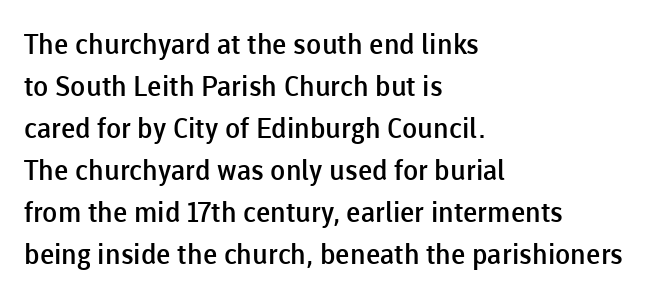
{"serif": "no", "italic": "no", "bold": "semi", "weight": "semibold", "width": "normal", "stroke_contrast": "low", "x_height": "medium", "monospaced": "no", "underline": "no", "align": "left", "line_spacing": "normal", "line_spacing_ratio": 1.5, "letter_spacing": "normal", "letter_spacing_em": 0.0, "glyph_px": 28}
